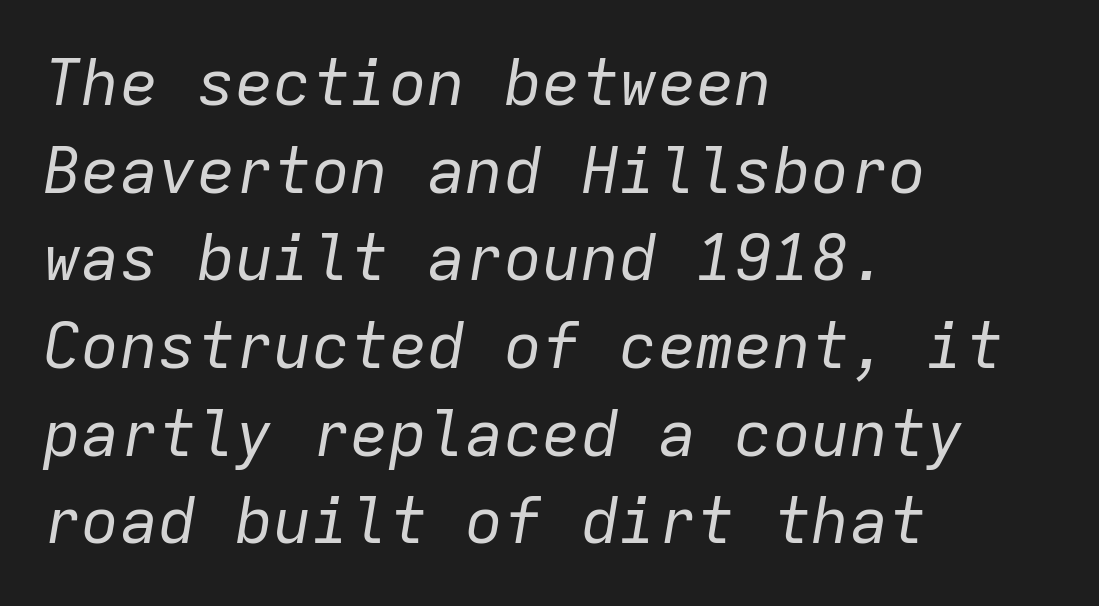
The image shows 64 px regular-weight type, italic (leaning right), monospaced; set left-aligned, normal line spacing (1.37x), normal letter spacing, not underlined; low stroke contrast and a medium x-height.
